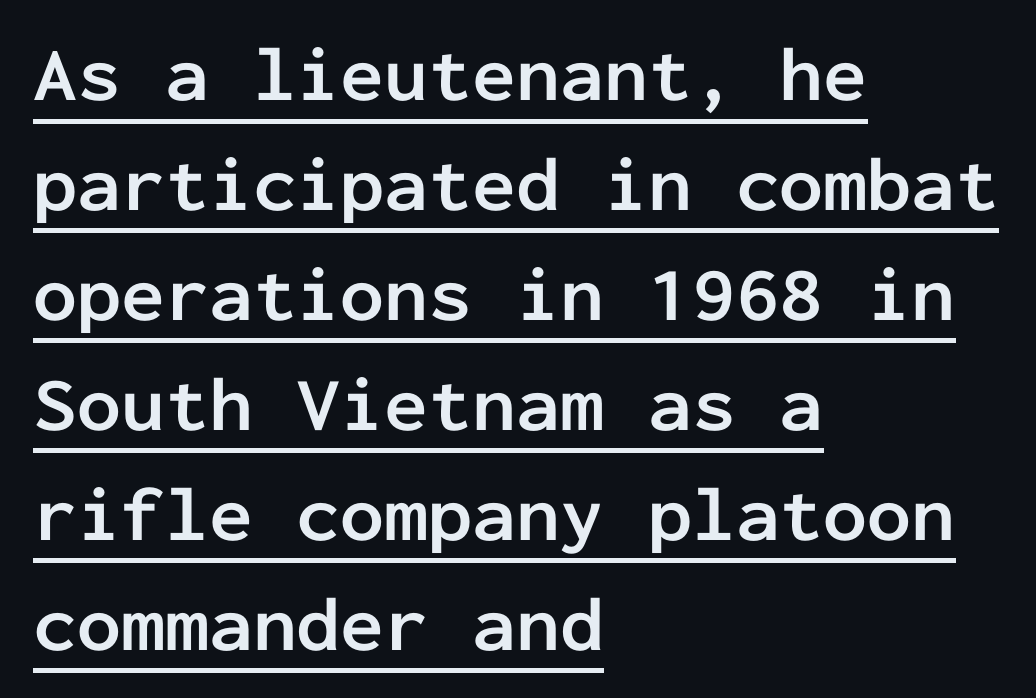
{"serif": "no", "italic": "no", "bold": "yes", "weight": "semibold", "width": "normal", "stroke_contrast": "low", "x_height": "medium", "monospaced": "yes", "underline": "yes", "align": "left", "line_spacing": "normal", "line_spacing_ratio": 1.41, "letter_spacing": "normal", "letter_spacing_em": 0.0, "glyph_px": 78}
